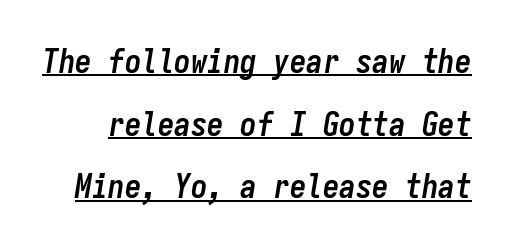
The image shows 33 px semibold, condensed type, italic (leaning right), monospaced; set loose line spacing (1.9x), normal letter spacing, underlined; low stroke contrast and a medium x-height.
